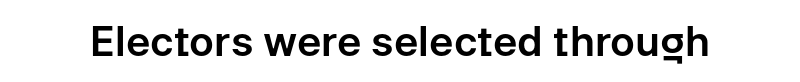
The image shows 41 px sans-serif type, upright; set normal letter spacing, not underlined; low stroke contrast and a medium x-height.
